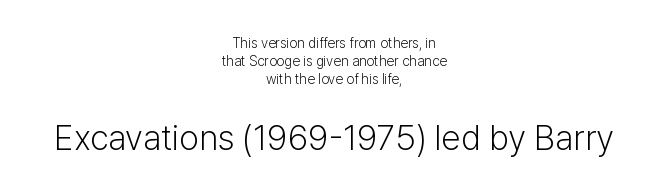
Q: Is the text bold? A: No.
Q: Is the text italic (slanted)? A: No, it is upright.
Q: Is the typeface a serif or a sans-serif typeface? A: Sans-serif.
Q: Is the text underlined? A: No.
Q: How is the paragraph aligned? A: Centered.
Q: Is the spacing between letters normal or unusually wide? A: Normal.
Q: Is the spacing between lines tight, normal or loose? A: Normal.
Q: Which block of text is set in a larger size, the first (top) or the second (bottom)? A: The second (bottom) one.
Q: Width (condensed, normal, or wide)? A: Normal.
Q: Stroke contrast? A: Low.
Q: x-height? A: Medium.
Q: Monospaced? A: No.
